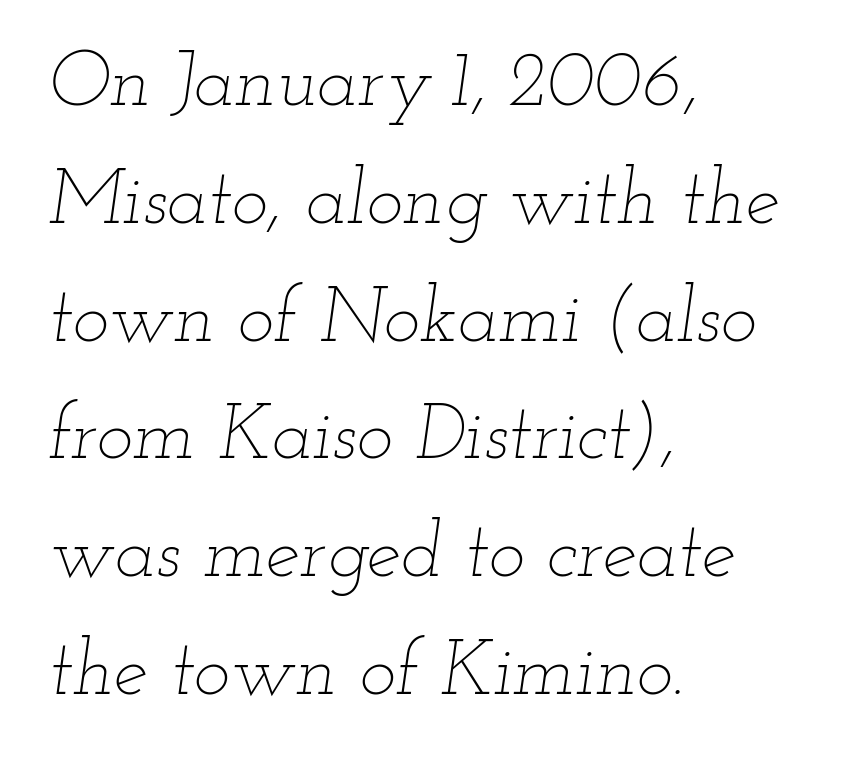
Q: Is the text bold? A: No.
Q: Is the text italic (slanted)? A: Yes, it leans right by about 12 degrees.
Q: Is the text underlined? A: No.
Q: How is the paragraph aligned? A: Left-aligned.
Q: Is the spacing between letters normal or unusually wide? A: Normal.
Q: Is the spacing between lines tight, normal or loose? A: Normal.
Q: Width (condensed, normal, or wide)? A: Wide.
Q: Stroke contrast? A: Low.
Q: x-height? A: Small.
Q: Monospaced? A: No.
